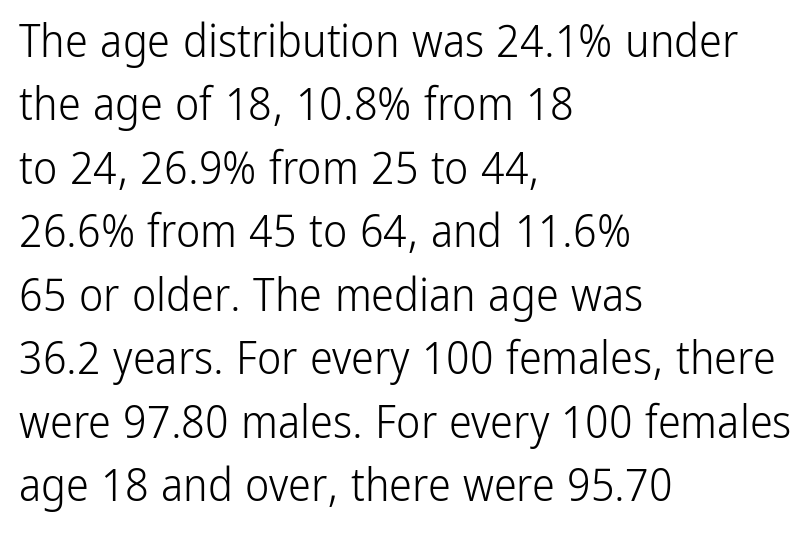
The image shows 46 px light, condensed sans-serif type, upright; set left-aligned, normal line spacing (1.38x), normal letter spacing, not underlined; low stroke contrast and a medium x-height.
